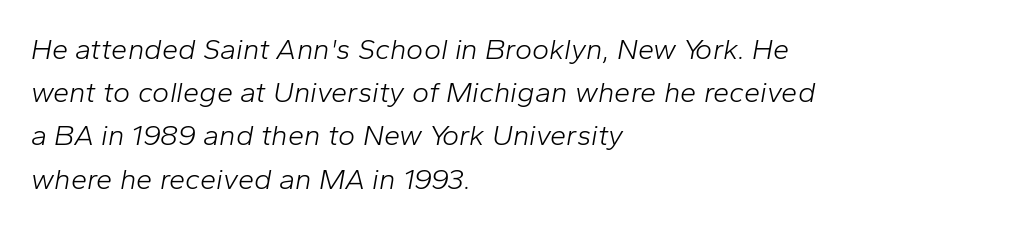
Q: Is the text bold? A: No.
Q: Is the text italic (slanted)? A: Yes, it leans right by about 10 degrees.
Q: Is the text underlined? A: No.
Q: How is the paragraph aligned? A: Left-aligned.
Q: Is the spacing between letters normal or unusually wide? A: Normal.
Q: Is the spacing between lines tight, normal or loose? A: Normal.
Q: Width (condensed, normal, or wide)? A: Normal.
Q: Stroke contrast? A: Low.
Q: x-height? A: Medium.
Q: Monospaced? A: No.
